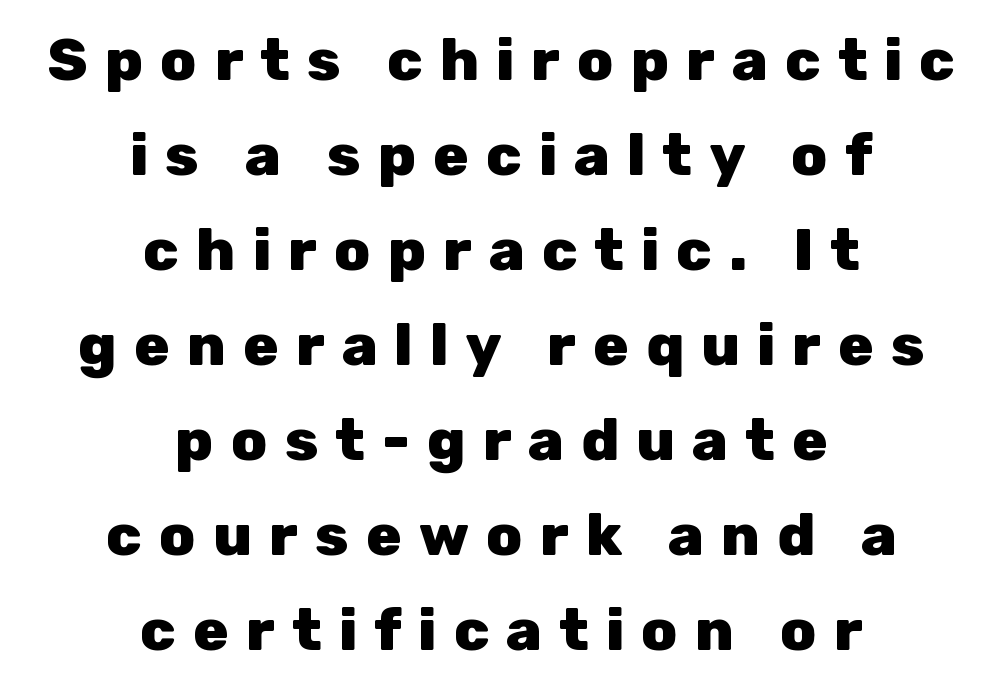
The image shows 59 px heavy sans-serif type, upright; set centered, normal line spacing (1.61x), unusually wide letter spacing (+0.29 em), not underlined; low stroke contrast and a medium x-height.
